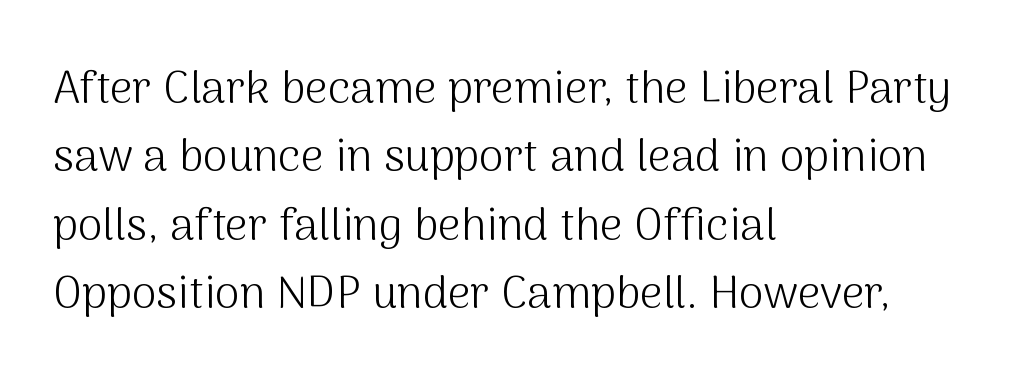
Evenly set lines give the paragraph a standard silhouette. In terms of letterspacing, this is plain default setting. Observe the absence of serifs on each vertical stroke in this sample. A student would call this left alignment; a typographer would say flush left, rag right. Is there any slant? The stems are plumb. Counters stay open thanks to moderate or lighter strokes.
